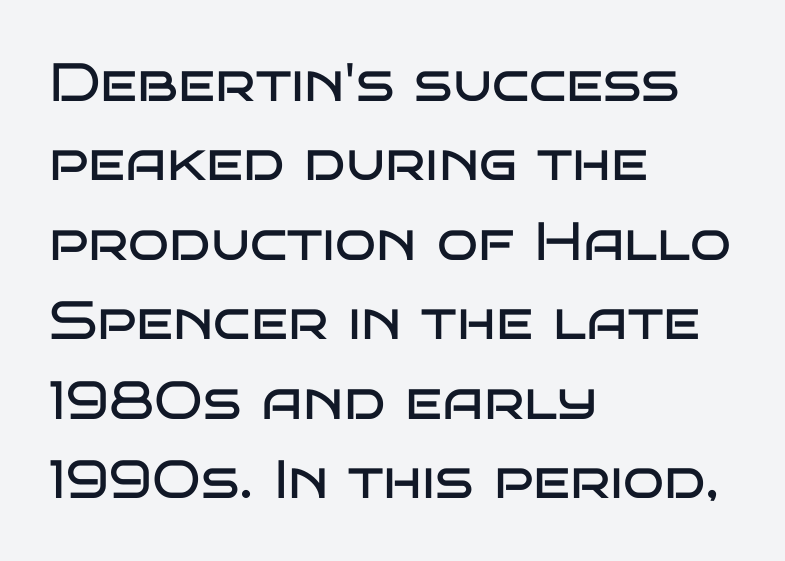
The image shows 54 px regular-weight, wide sans-serif type, upright; set left-aligned, normal line spacing (1.47x), normal letter spacing, not underlined; low stroke contrast and a large x-height.
